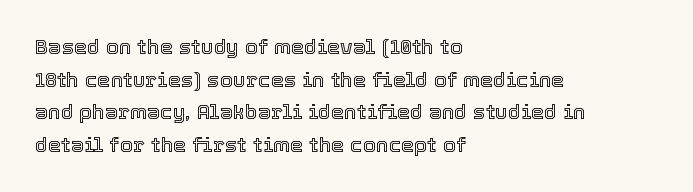
The line-height multiplier appears to be the usual default. Posture: straight, roman, zero tilt. This sample uses plain, unmodified letter spacing. No word sits above an underline.
